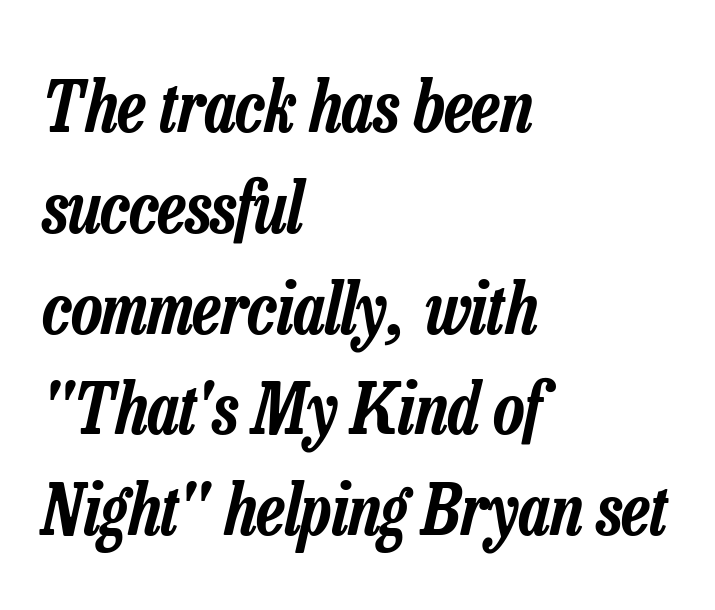
{"italic": "yes", "lean": "right", "slant_degrees": 13, "width": "condensed", "stroke_contrast": "low", "x_height": "medium", "monospaced": "no", "underline": "no", "align": "left", "line_spacing": "normal", "line_spacing_ratio": 1.42, "letter_spacing": "normal", "letter_spacing_em": 0.0, "glyph_px": 71}
